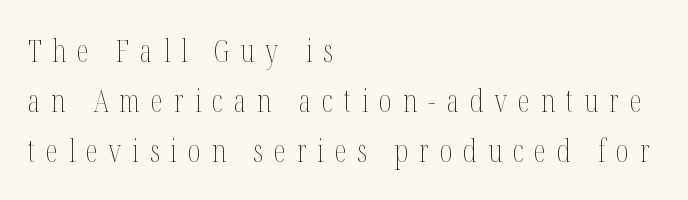
Q: Is the text bold? A: No.
Q: Is the text italic (slanted)? A: No, it is upright.
Q: Is the text underlined? A: No.
Q: How is the paragraph aligned? A: Left-aligned.
Q: Is the spacing between letters normal or unusually wide? A: Unusually wide.
Q: Is the spacing between lines tight, normal or loose? A: Normal.
Q: Width (condensed, normal, or wide)? A: Condensed.
Q: Stroke contrast? A: Medium.
Q: x-height? A: Medium.
Q: Monospaced? A: No.
